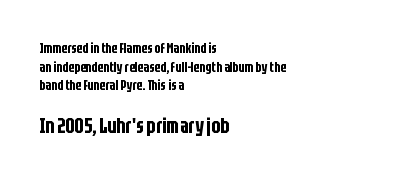
The typesetter chose a ragged-right arrangement here. A typesetter would call this zero additional tracking. Words float on clear page, feet unadorned. In this sample the second text group is rendered at the bigger scale. A typesetter would call this leading conventional body-copy spacing. A roman cut, with each character standing at attention.
